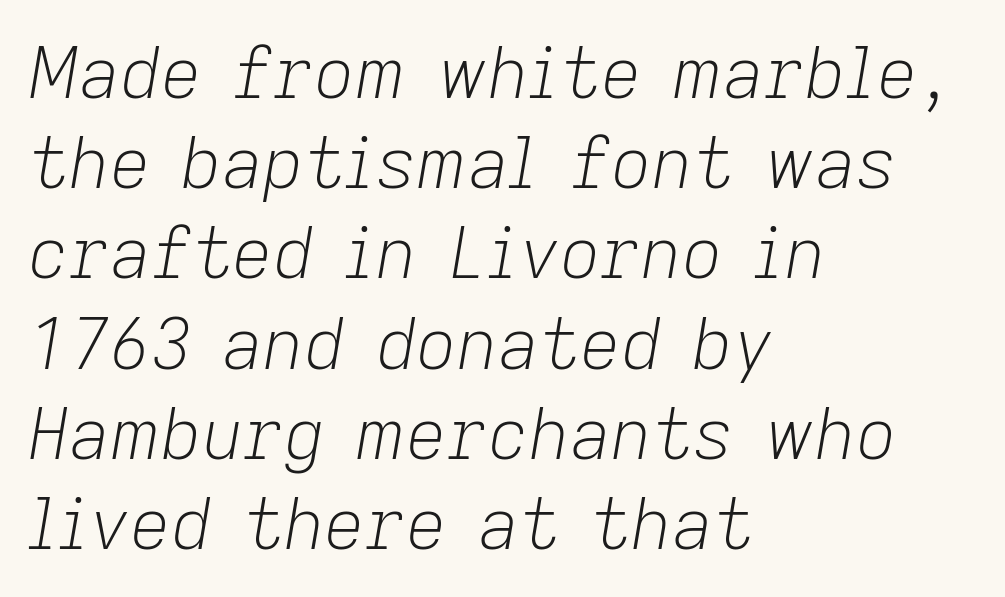
{"italic": "yes", "lean": "right", "slant_degrees": 9, "bold": "no", "weight": "light", "width": "normal", "stroke_contrast": "low", "x_height": "medium", "monospaced": "no", "underline": "no", "align": "left", "line_spacing": "normal", "line_spacing_ratio": 1.27, "letter_spacing": "normal", "letter_spacing_em": 0.0, "glyph_px": 71}
